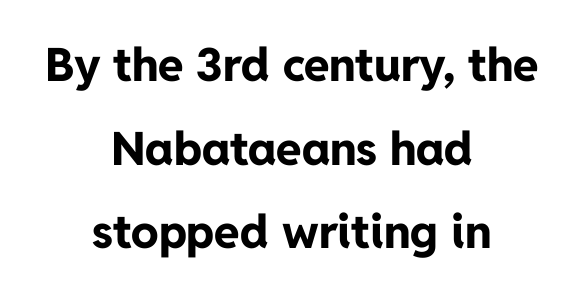
The foot of each line stays bare and open. Alignment: centered. Think of a printed novel: that variable character pitch is what you see here. In terms of weight, the rendering is a true, heavy bold.
